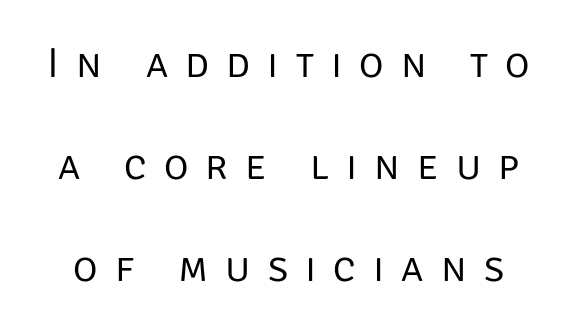
The image shows 42 px regular-weight sans-serif type, upright; set loose line spacing (2.43x), unusually wide letter spacing (+0.41 em), not underlined; low stroke contrast and a large x-height.
